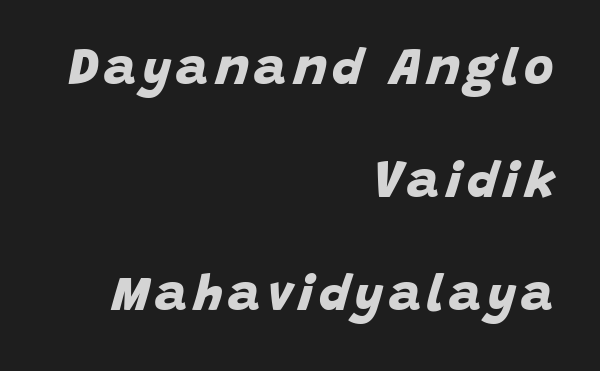
The image shows 51 px bold sans-serif type; set right-aligned, loose line spacing (2.22x), not underlined; low stroke contrast and a large x-height.
